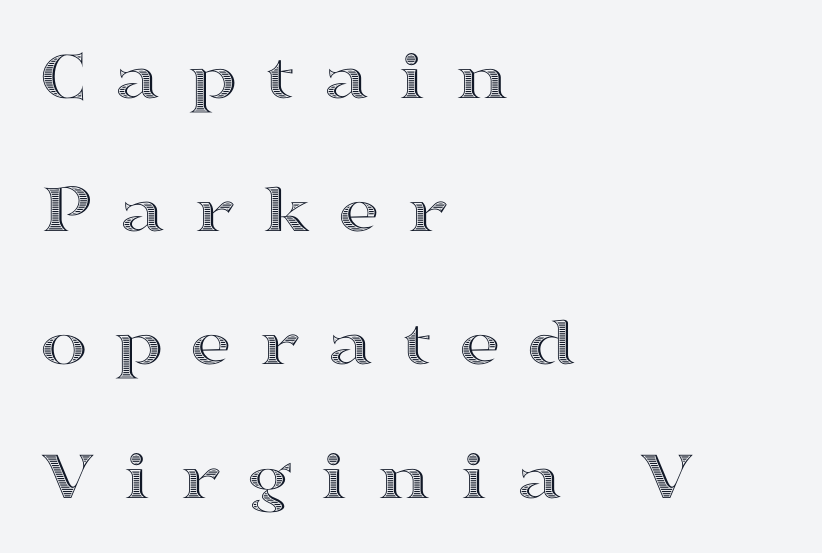
Q: Is the text italic (slanted)? A: No, it is upright.
Q: Is the text underlined? A: No.
Q: How is the paragraph aligned? A: Left-aligned.
Q: Is the spacing between letters normal or unusually wide? A: Unusually wide.
Q: Width (condensed, normal, or wide)? A: Wide.
Q: x-height? A: Medium.
Q: Monospaced? A: No.
